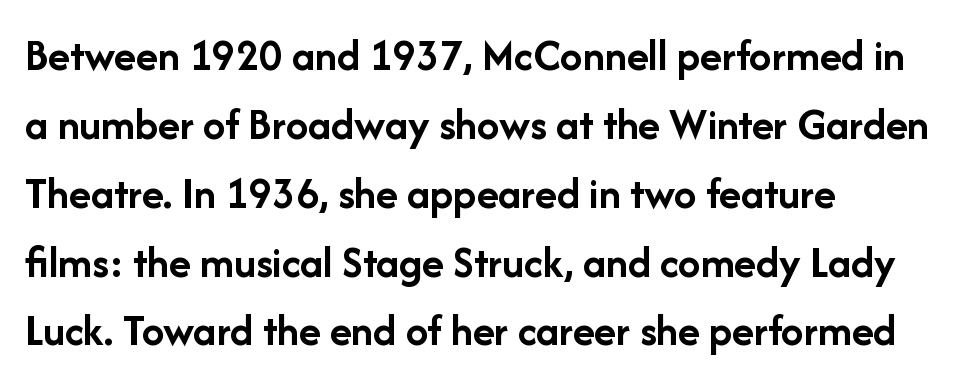
On the weight axis this lands at bold, roughly 700. Plain, unruled lines of type. This sample uses a sans-serif face. Compared with a centered layout, this one pins lines to the left instead. Nobody touched the tracking dial on this one. Do the characters align in a grid? No, the font is proportional.
